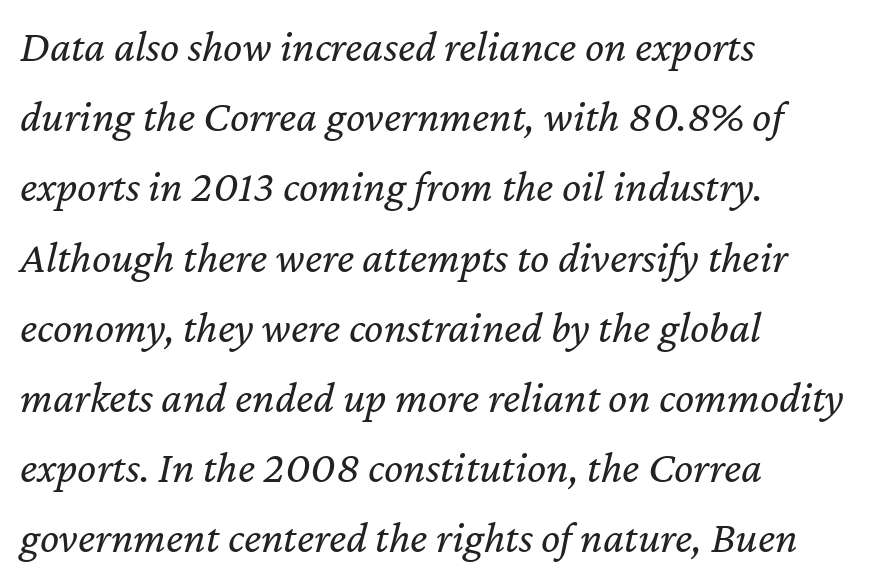
The image shows 45 px regular-weight type, italic (leaning right); set left-aligned, normal line spacing (1.56x), normal letter spacing, not underlined; low stroke contrast and a medium x-height.
